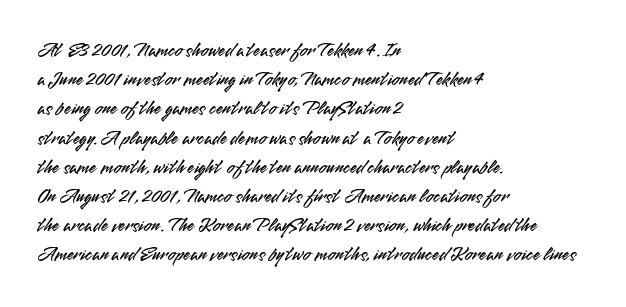
Q: Is the text italic (slanted)? A: Yes.
Q: Is the text underlined? A: No.
Q: How is the paragraph aligned? A: Left-aligned.
Q: Is the spacing between letters normal or unusually wide? A: Normal.
Q: Is the spacing between lines tight, normal or loose? A: Normal.
